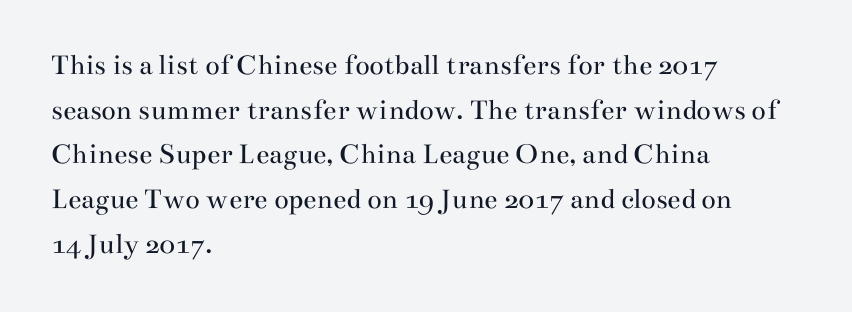
{"serif": "yes", "italic": "no", "bold": "no", "weight": "regular", "width": "wide", "stroke_contrast": "medium", "x_height": "small", "monospaced": "no", "underline": "no", "align": "left", "line_spacing": "normal", "line_spacing_ratio": 1.49, "letter_spacing": "normal", "letter_spacing_em": 0.0, "glyph_px": 30}
